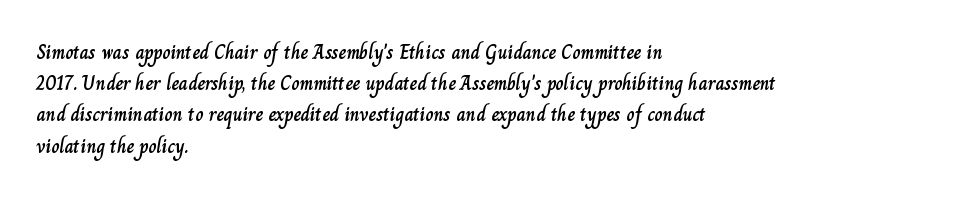
The image shows 20 px text type; set left-aligned, normal line spacing (1.56x), normal letter spacing, not underlined.
